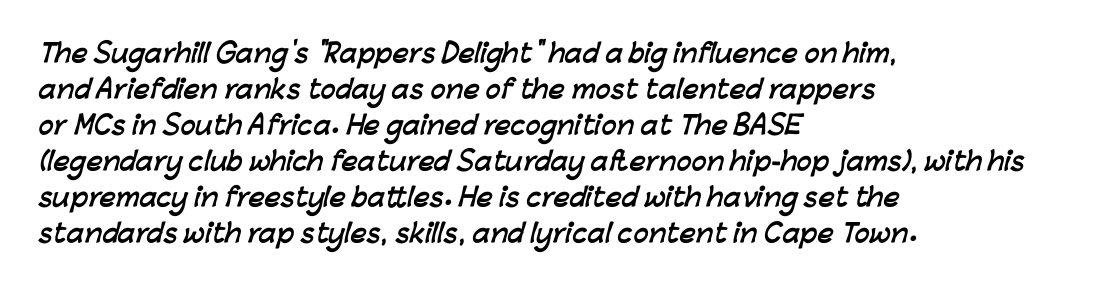
Look at the tracking — it's just the regular setting, nothing added. Honestly, the row spacing looks completely unremarkable. Plain, unruled lines of type. The compositor pushed each line to the left boundary. I'd describe the lettering as bold — thick and assertive.
